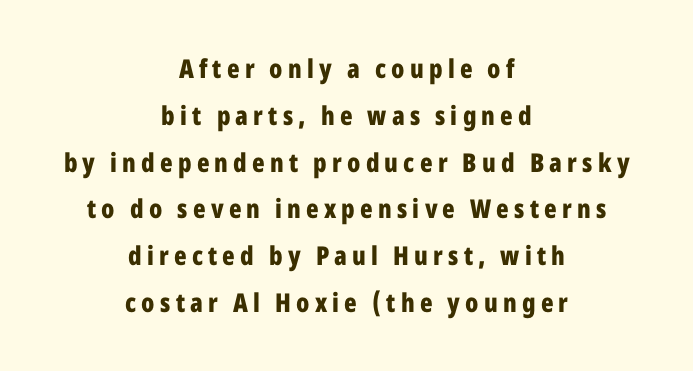
The image shows 26 px bold type, upright; set centered, line spacing 1.8x, unusually wide letter spacing (+0.2 em), not underlined.
